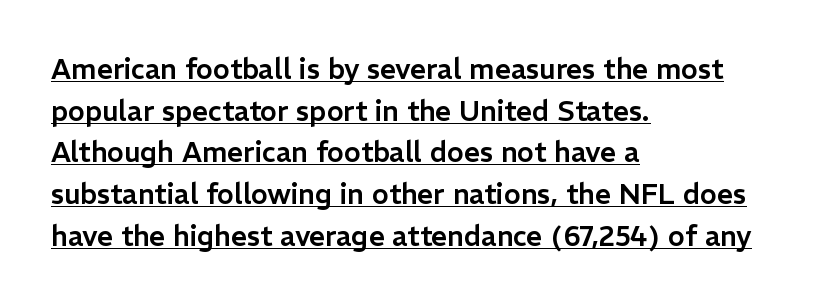
The image shows 28 px sans-serif type, upright; set left-aligned, normal line spacing (1.49x), normal letter spacing, underlined; low stroke contrast and a medium x-height.
